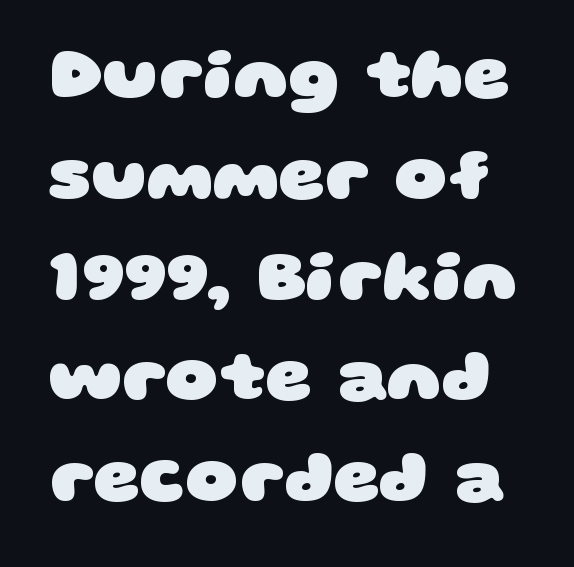
Q: Is the text bold? A: Yes.
Q: Is the typeface a serif or a sans-serif typeface? A: Sans-serif.
Q: Is the text underlined? A: No.
Q: Is the spacing between letters normal or unusually wide? A: Normal.
Q: Is the spacing between lines tight, normal or loose? A: Normal.
Q: Width (condensed, normal, or wide)? A: Wide.
Q: Stroke contrast? A: Low.
Q: x-height? A: Large.
Q: Monospaced? A: No.
